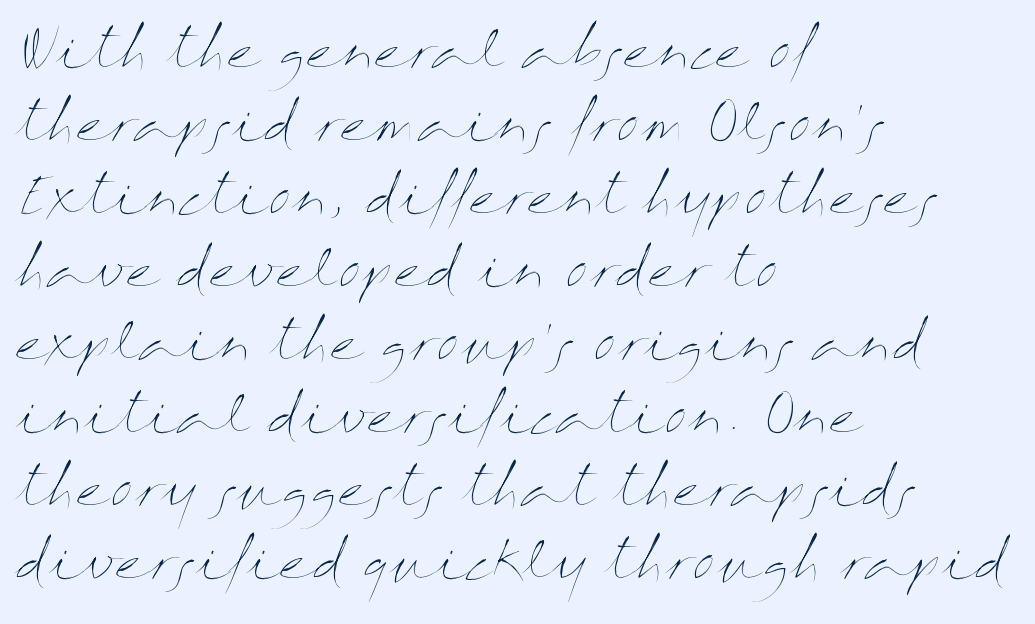
Q: Is the text bold? A: No.
Q: Is the text italic (slanted)? A: Yes.
Q: Is the text underlined? A: No.
Q: How is the paragraph aligned? A: Left-aligned.
Q: Is the spacing between letters normal or unusually wide? A: Normal.
Q: Is the spacing between lines tight, normal or loose? A: Normal.
Q: Width (condensed, normal, or wide)? A: Wide.
Q: Stroke contrast? A: Medium.
Q: x-height? A: Medium.
Q: Monospaced? A: No.
